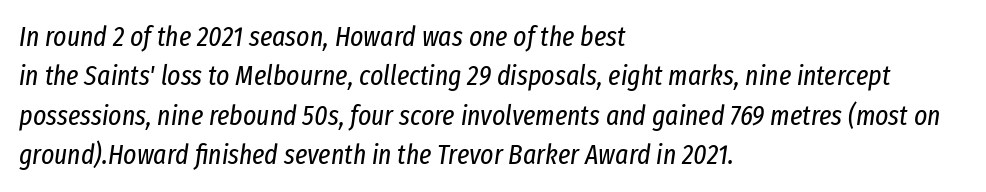
When letters slant like this, we call the style italic. The strokes carry an ordinary text weight at most. Just letters on the line, the space beneath them empty. Spacing verdict: proportional, widths tailored to each character.
